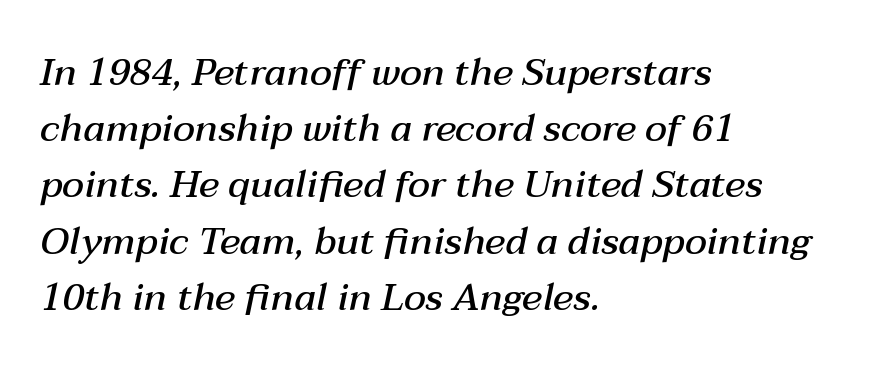
{"italic": "yes", "lean": "right", "slant_degrees": 12, "bold": "semi", "weight": "semibold", "width": "normal", "stroke_contrast": "medium", "x_height": "medium", "monospaced": "no", "underline": "no", "align": "left", "line_spacing": "normal", "line_spacing_ratio": 1.48, "letter_spacing": "normal", "letter_spacing_em": 0.0, "glyph_px": 38}
